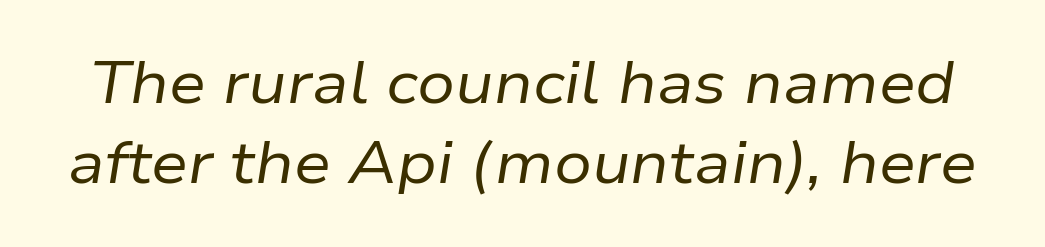
Q: Is the text bold? A: No.
Q: Is the text italic (slanted)? A: Yes, it leans right by about 9 degrees.
Q: Is the text underlined? A: No.
Q: Is the spacing between letters normal or unusually wide? A: Normal.
Q: Is the spacing between lines tight, normal or loose? A: Normal.
Q: Width (condensed, normal, or wide)? A: Normal.
Q: Stroke contrast? A: Low.
Q: x-height? A: Medium.
Q: Monospaced? A: No.
